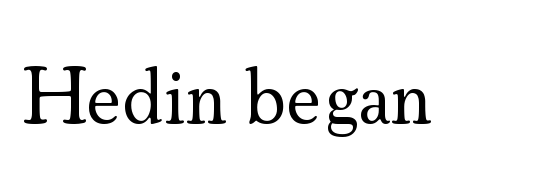
Q: Is the text bold? A: No.
Q: Is the text italic (slanted)? A: No, it is upright.
Q: Is the typeface a serif or a sans-serif typeface? A: Serif.
Q: Is the text underlined? A: No.
Q: Is the spacing between letters normal or unusually wide? A: Normal.
Q: Width (condensed, normal, or wide)? A: Normal.
Q: Stroke contrast? A: Medium.
Q: x-height? A: Small.
Q: Monospaced? A: No.
